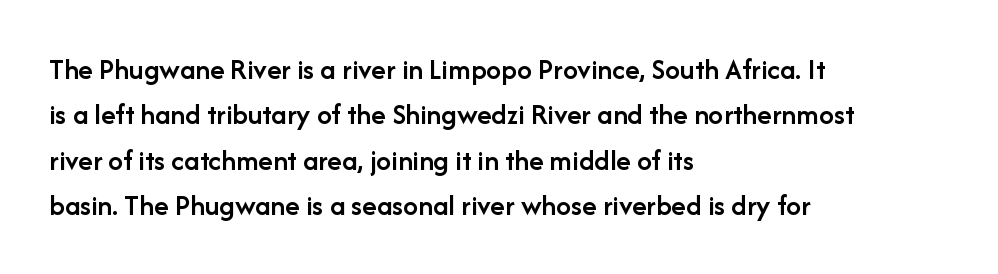
The image shows 30 px semibold sans-serif type, upright; set left-aligned, normal line spacing (1.51x), normal letter spacing, not underlined; low stroke contrast and a medium x-height.
